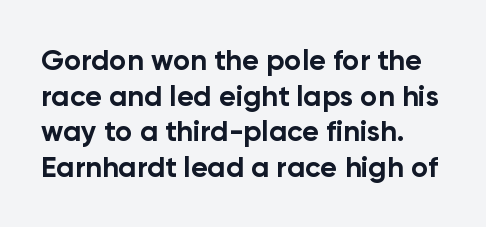
Q: Is the text bold? A: Yes.
Q: Is the text italic (slanted)? A: No, it is upright.
Q: Is the typeface a serif or a sans-serif typeface? A: Sans-serif.
Q: Is the text underlined? A: No.
Q: Is the spacing between letters normal or unusually wide? A: Normal.
Q: Width (condensed, normal, or wide)? A: Normal.
Q: Stroke contrast? A: Low.
Q: x-height? A: Medium.
Q: Monospaced? A: No.
